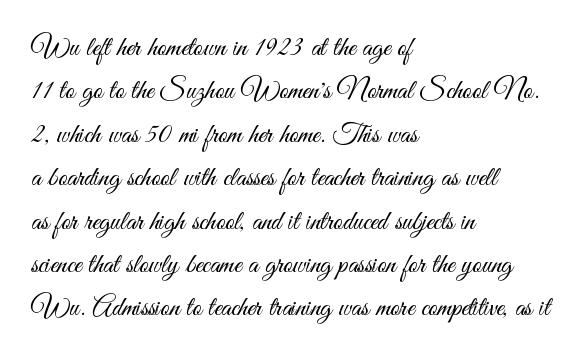
Q: Is the text bold? A: No.
Q: Is the text italic (slanted)? A: Yes.
Q: Is the typeface a serif or a sans-serif typeface? A: Sans-serif.
Q: Is the text underlined? A: No.
Q: How is the paragraph aligned? A: Left-aligned.
Q: Is the spacing between letters normal or unusually wide? A: Normal.
Q: Is the spacing between lines tight, normal or loose? A: Normal.
Q: Width (condensed, normal, or wide)? A: Condensed.
Q: Stroke contrast? A: Medium.
Q: x-height? A: Small.
Q: Monospaced? A: No.
